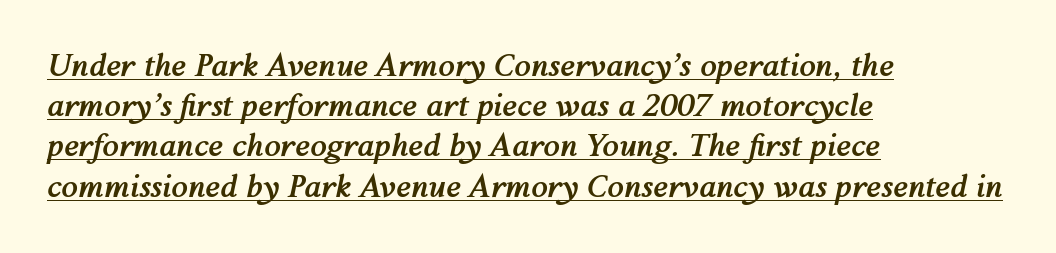
The image shows 30 px semibold type, italic (leaning right); set left-aligned, normal line spacing (1.34x), normal letter spacing, underlined; medium stroke contrast and a medium x-height.
